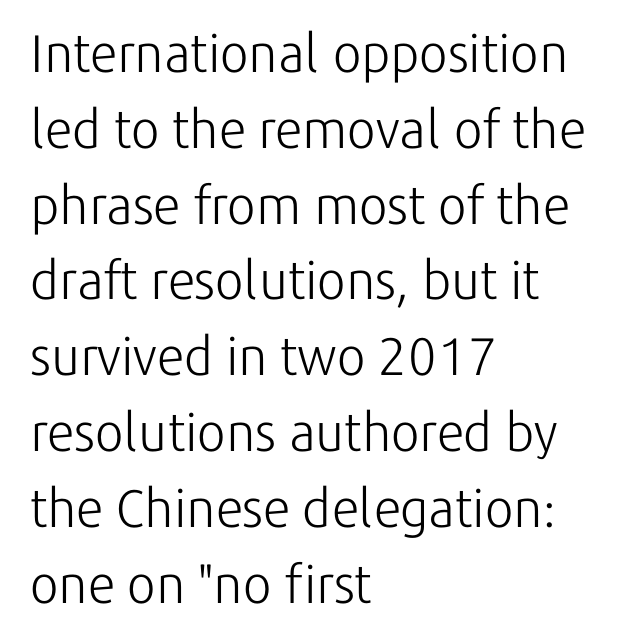
Q: Is the text bold? A: No.
Q: Is the text italic (slanted)? A: No, it is upright.
Q: Is the typeface a serif or a sans-serif typeface? A: Sans-serif.
Q: Is the text underlined? A: No.
Q: How is the paragraph aligned? A: Left-aligned.
Q: Is the spacing between letters normal or unusually wide? A: Normal.
Q: Is the spacing between lines tight, normal or loose? A: Normal.
Q: Width (condensed, normal, or wide)? A: Normal.
Q: Stroke contrast? A: Low.
Q: x-height? A: Medium.
Q: Monospaced? A: No.
